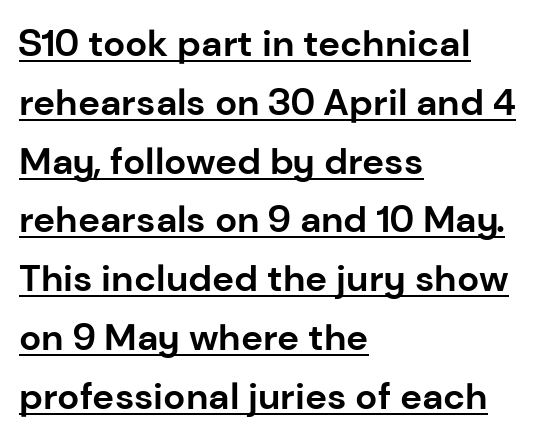
{"serif": "no", "italic": "no", "bold": "yes", "weight": "bold", "width": "normal", "stroke_contrast": "low", "x_height": "medium", "monospaced": "no", "underline": "yes", "align": "left", "line_spacing": "normal", "line_spacing_ratio": 1.59, "letter_spacing": "normal", "letter_spacing_em": 0.0, "glyph_px": 37}
